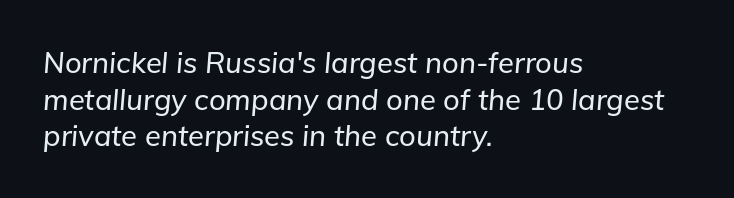
{"italic": "yes", "lean": "right", "slant_degrees": 5, "width": "normal", "stroke_contrast": "low", "x_height": "medium", "monospaced": "no", "underline": "no", "align": "left", "line_spacing": "normal", "line_spacing_ratio": 1.26, "letter_spacing": "normal", "letter_spacing_em": 0.0, "glyph_px": 29}
